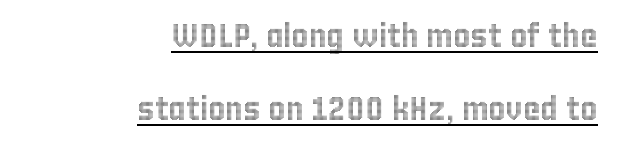
The image shows 33 px condensed type, upright; set right-aligned, loose line spacing (2.21x), normal letter spacing, underlined; a large x-height.
